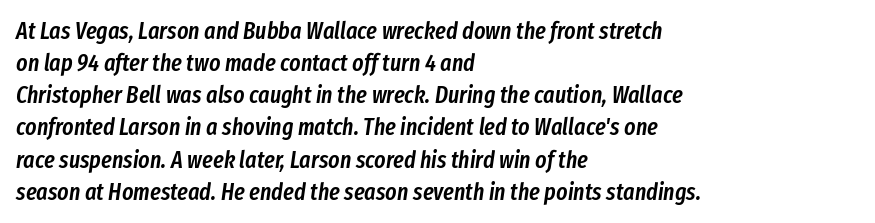
This sample uses plain, unmodified letter spacing. If you drew a ruler down the left edge, every line would touch it. Successive baselines arrive at the customary interval. This rendering features lettering with no underline.
